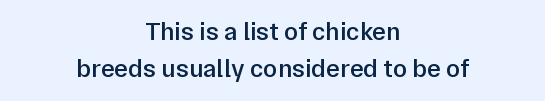
Q: Is the text bold? A: Semi-bold.
Q: Is the text italic (slanted)? A: No, it is upright.
Q: Is the text underlined? A: No.
Q: How is the paragraph aligned? A: Centered.
Q: Is the spacing between letters normal or unusually wide? A: Normal.
Q: Is the spacing between lines tight, normal or loose? A: Normal.
